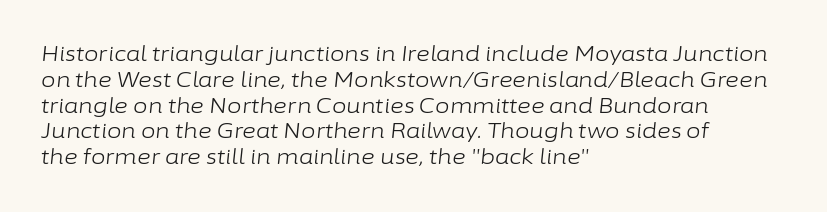
Q: Is the text bold? A: No.
Q: Is the text italic (slanted)? A: Yes, it leans right by about 6 degrees.
Q: Is the text underlined? A: No.
Q: How is the paragraph aligned? A: Left-aligned.
Q: Is the spacing between letters normal or unusually wide? A: Normal.
